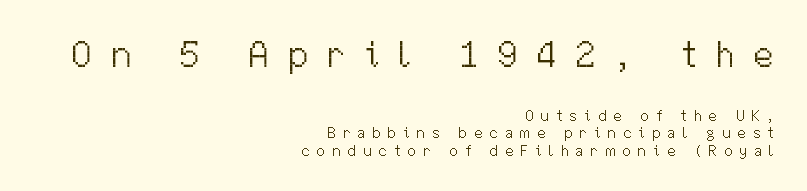
{"serif": "no", "italic": "no", "bold": "no", "weight": "light", "width": "normal", "stroke_contrast": "medium", "x_height": "medium", "monospaced": "no", "underline": "no", "align": "right", "line_spacing": "tight", "line_spacing_ratio": 1.15, "letter_spacing": "wide", "letter_spacing_em": 0.47, "larger_block": "first", "size_ratio": 2.53, "glyph_px": 38}
